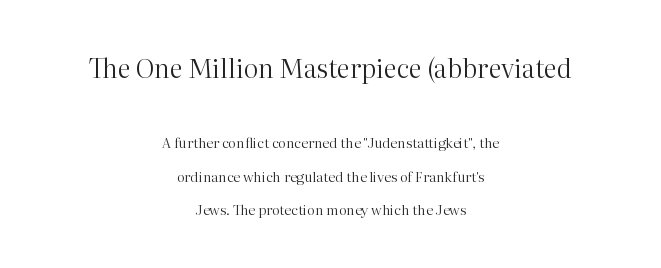
{"italic": "no", "bold": "no", "underline": "no", "align": "center", "line_spacing": "loose", "line_spacing_ratio": 2.42, "letter_spacing": "normal", "letter_spacing_em": 0.0, "larger_block": "first", "size_ratio": 1.86, "glyph_px": 26}
